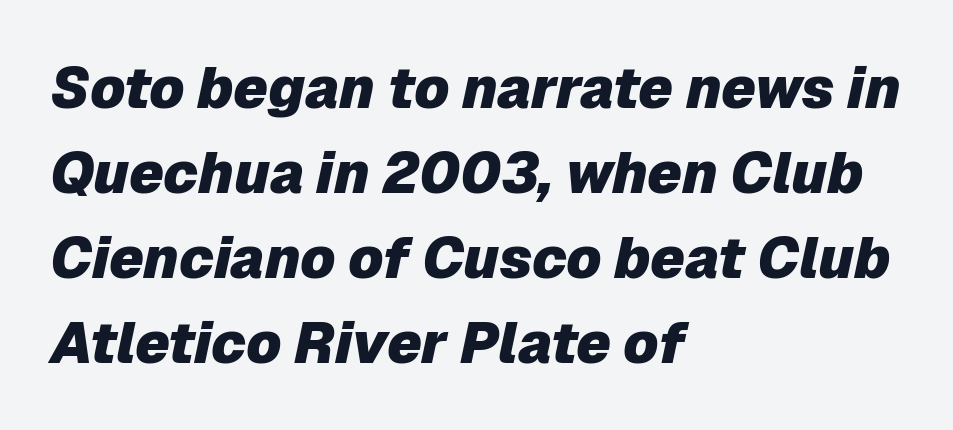
Q: Is the text bold? A: Yes.
Q: Is the text italic (slanted)? A: Yes, it leans right by about 12 degrees.
Q: Is the text underlined? A: No.
Q: How is the paragraph aligned? A: Left-aligned.
Q: Is the spacing between letters normal or unusually wide? A: Normal.
Q: Is the spacing between lines tight, normal or loose? A: Normal.
Q: Width (condensed, normal, or wide)? A: Normal.
Q: Stroke contrast? A: Low.
Q: x-height? A: Medium.
Q: Monospaced? A: No.
